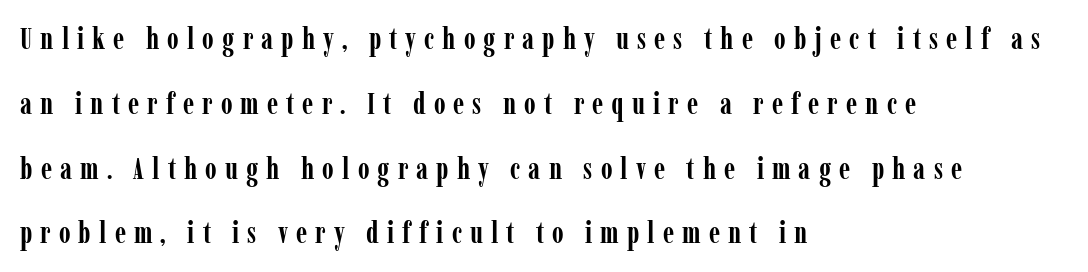
Quick note: not italic, upright. Emphasis by weight is at full strength: bold. Loose tracking; the words dissolve into strings of separated letters. The passage is arranged the way most books set body copy — flush left. Each letter keeps its own natural width here, so spacing adapts to shape. Quick note: underline off.
